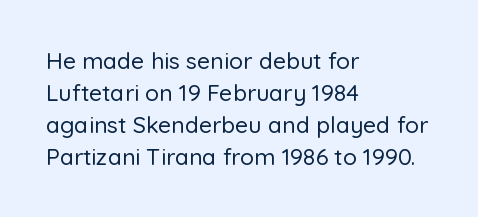
Q: Is the text italic (slanted)? A: No, it is upright.
Q: Is the text underlined? A: No.
Q: How is the paragraph aligned? A: Left-aligned.
Q: Is the spacing between letters normal or unusually wide? A: Normal.
Q: Is the spacing between lines tight, normal or loose? A: Normal.
